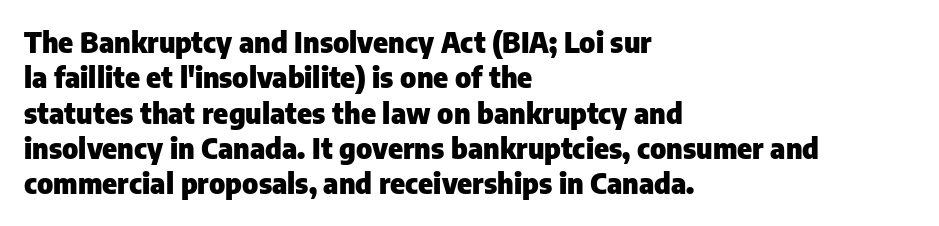
Glyph-to-glyph distance matches everyday printed text. Whoever set this chose a conventional vertical rhythm. Horizontally, the lines are justified to the leading edge only. The letters advance in unequal steps, a hallmark of proportional type.
